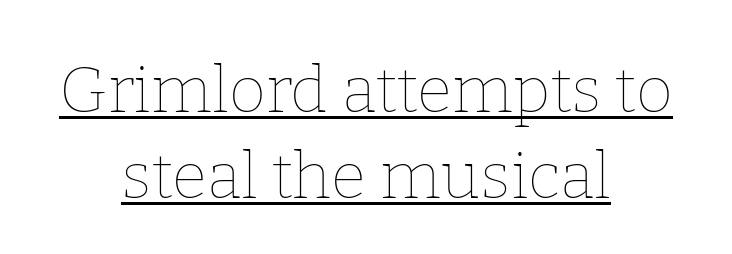
{"italic": "no", "bold": "no", "weight": "thin", "width": "normal", "stroke_contrast": "low", "x_height": "medium", "monospaced": "no", "underline": "yes", "align": "center", "line_spacing": "normal", "line_spacing_ratio": 1.34, "letter_spacing": "normal", "letter_spacing_em": 0.0, "glyph_px": 64}
